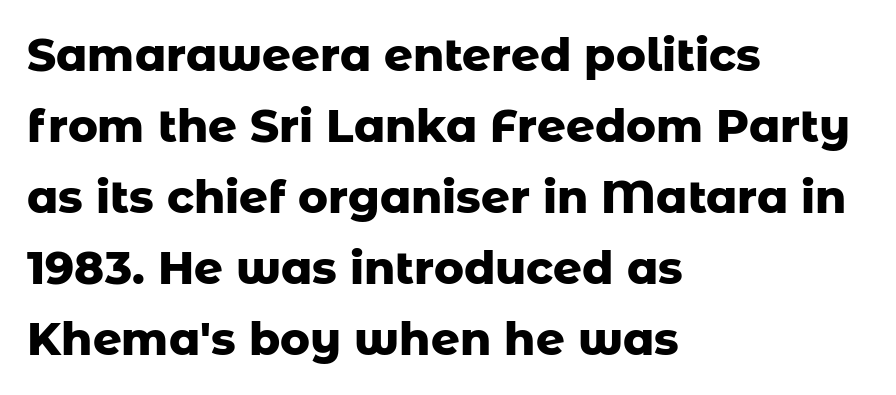
Each row of text sits above clean, open space. A full-strength bold gives these letters their thick strokes. Compared with typical body copy, the letter spacing here is the same. The line-height multiplier appears to be the usual default. Unlike italic type, these characters show no tilt at all. The font family rendered here belongs to the sans-serif group.
